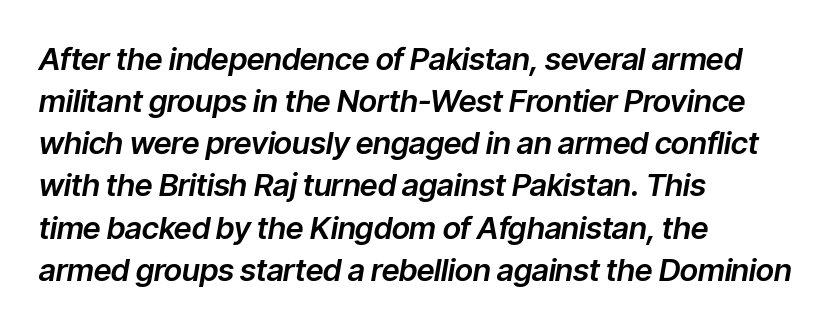
Q: Is the text italic (slanted)? A: Yes, it leans right by about 9 degrees.
Q: Is the text underlined? A: No.
Q: How is the paragraph aligned? A: Left-aligned.
Q: Is the spacing between letters normal or unusually wide? A: Normal.
Q: Is the spacing between lines tight, normal or loose? A: Normal.
Q: Width (condensed, normal, or wide)? A: Normal.
Q: Stroke contrast? A: Low.
Q: x-height? A: Medium.
Q: Monospaced? A: No.
